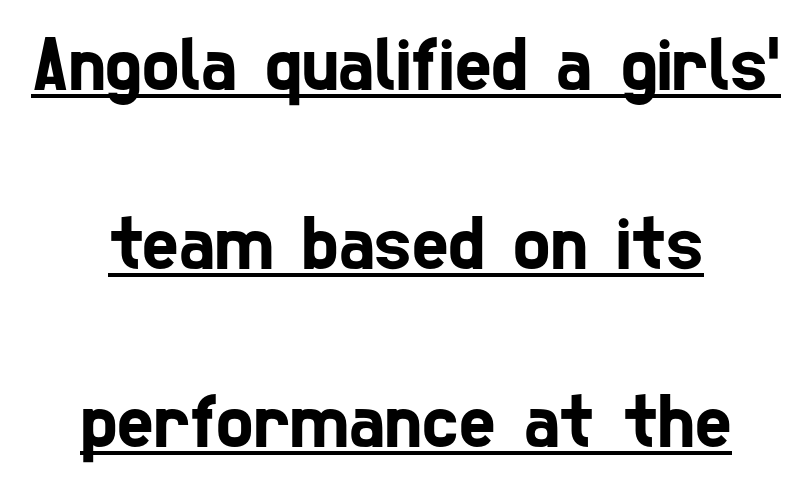
Q: Is the typeface a serif or a sans-serif typeface? A: Sans-serif.
Q: Is the text underlined? A: Yes.
Q: How is the paragraph aligned? A: Centered.
Q: Is the spacing between letters normal or unusually wide? A: Normal.
Q: Is the spacing between lines tight, normal or loose? A: Loose.
Q: Width (condensed, normal, or wide)? A: Condensed.
Q: Stroke contrast? A: Low.
Q: x-height? A: Medium.
Q: Monospaced? A: No.
